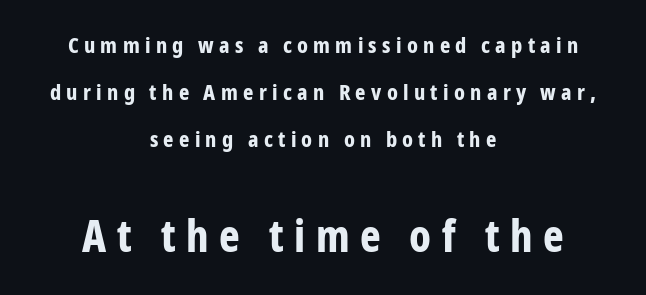
Q: Is the text bold? A: Yes.
Q: Is the text italic (slanted)? A: No, it is upright.
Q: Is the typeface a serif or a sans-serif typeface? A: Sans-serif.
Q: Is the text underlined? A: No.
Q: How is the paragraph aligned? A: Centered.
Q: Is the spacing between letters normal or unusually wide? A: Unusually wide.
Q: Is the spacing between lines tight, normal or loose? A: Loose.
Q: Which block of text is set in a larger size, the first (top) or the second (bottom)? A: The second (bottom) one.
Q: Width (condensed, normal, or wide)? A: Condensed.
Q: Stroke contrast? A: Low.
Q: x-height? A: Medium.
Q: Monospaced? A: No.
